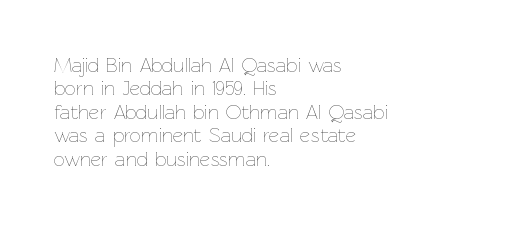
{"italic": "no", "bold": "no", "underline": "no", "align": "left", "line_spacing_ratio": 1.17, "letter_spacing": "normal", "letter_spacing_em": 0.0, "glyph_px": 20}
